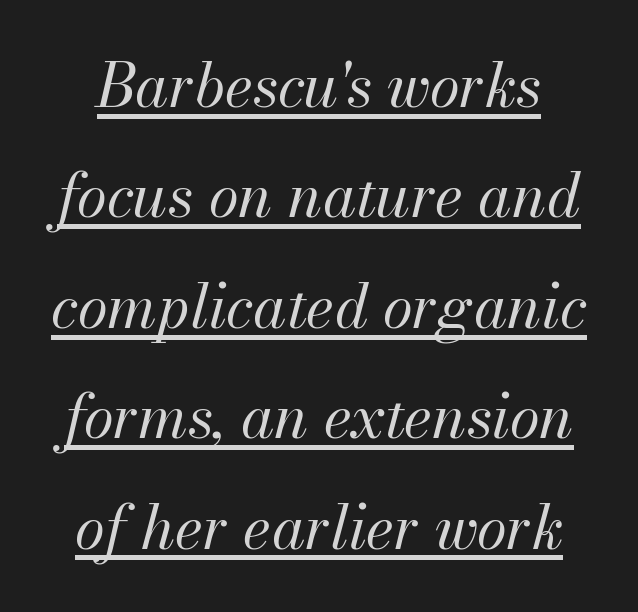
Q: Is the text bold? A: No.
Q: Is the text italic (slanted)? A: Yes, it leans right by about 13 degrees.
Q: Is the text underlined? A: Yes.
Q: Is the spacing between letters normal or unusually wide? A: Normal.
Q: Width (condensed, normal, or wide)? A: Normal.
Q: Stroke contrast? A: Medium.
Q: x-height? A: Small.
Q: Monospaced? A: No.
